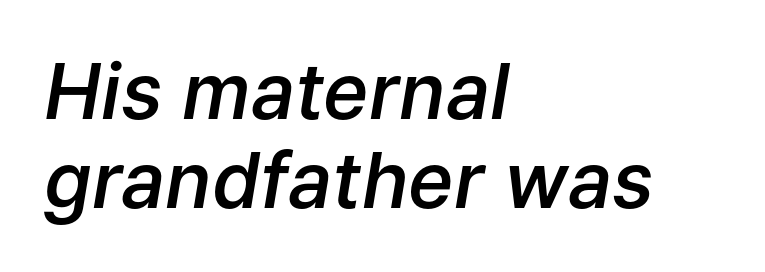
The passage shown has conventional tracking throughout. The face used here is proportionally spaced, like ordinary book or web type. Characters are canted at an angle relative to the baseline's perpendicular. Each line starts at the same left margin while the right side varies. Plain, unruled lines of type.
